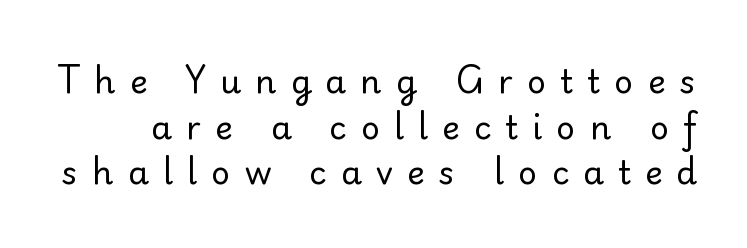
{"serif": "no", "italic": "no", "bold": "no", "weight": "regular", "width": "normal", "stroke_contrast": "low", "x_height": "small", "monospaced": "no", "underline": "no", "line_spacing": "normal", "line_spacing_ratio": 1.38, "letter_spacing": "wide", "letter_spacing_em": 0.43, "glyph_px": 33}
